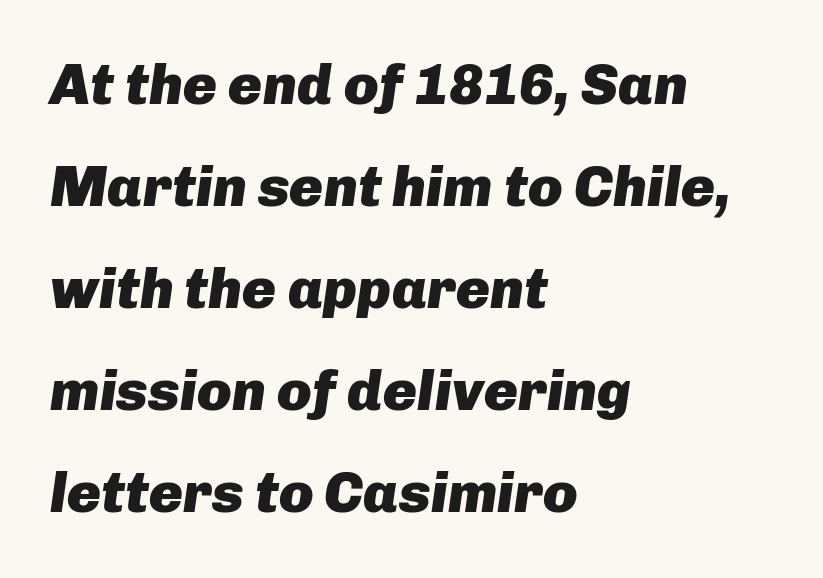
The image shows 57 px heavy type, italic (leaning right); set left-aligned, line spacing 1.79x, normal letter spacing, not underlined; low stroke contrast and a medium x-height.
